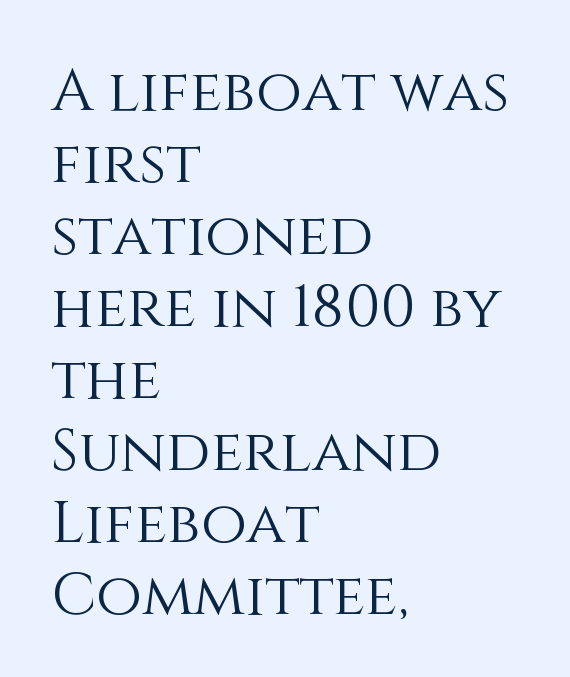
Bare-footed words on every line. Is there any slant? The stems are plumb. Letter spacing: default. Each letter keeps its own natural width here, so spacing adapts to shape. The strokes are not fattened; the text isn't bold. In CSS terms this would be text-align: left.
